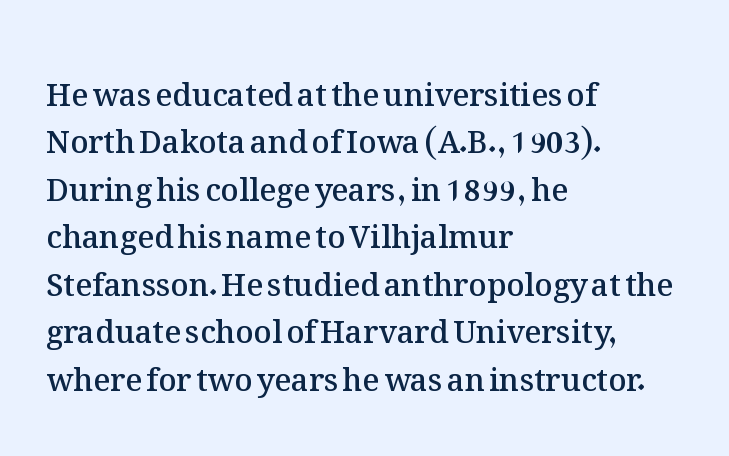
The image shows 31 px semibold type, upright; set left-aligned, normal line spacing (1.53x), normal letter spacing, not underlined; medium stroke contrast and a medium x-height.
